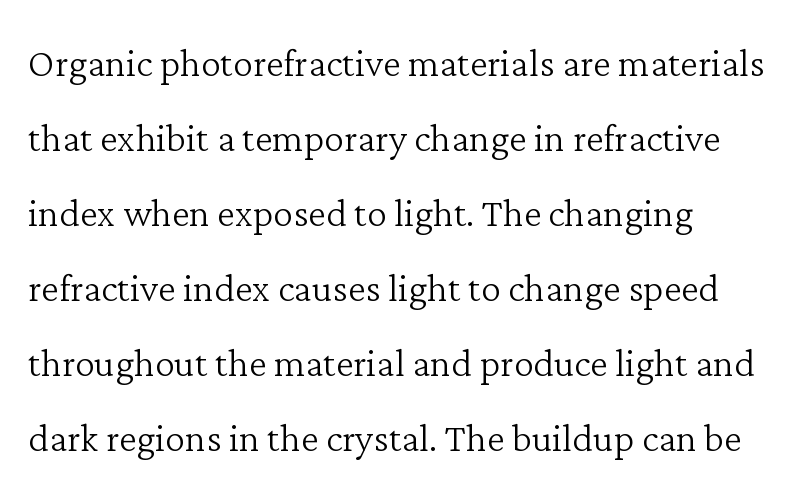
The image shows 50 px light serif type, upright; set left-aligned, normal line spacing (1.5x), normal letter spacing, not underlined; low stroke contrast and a medium x-height.
